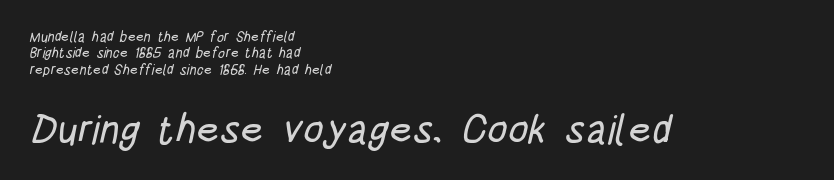
The image shows 40 px condensed sans-serif type; set left-aligned, line spacing 1.17x, normal letter spacing, not underlined; the second (bottom) block is 2.86x larger; low stroke contrast and a large x-height.
